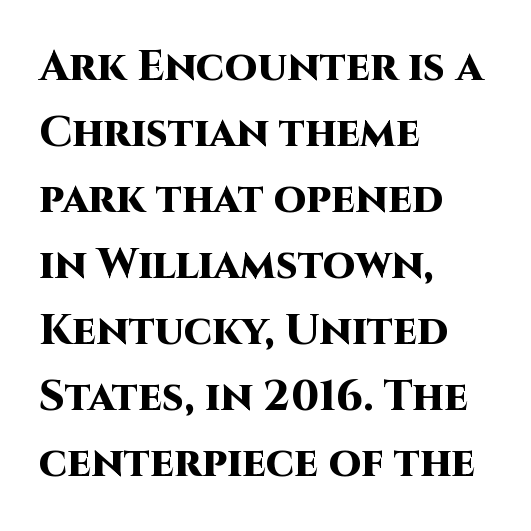
{"serif": "no", "italic": "no", "bold": "yes", "weight": "heavy", "width": "normal", "stroke_contrast": "high", "x_height": "large", "monospaced": "no", "underline": "no", "align": "left", "line_spacing": "normal", "line_spacing_ratio": 1.57, "letter_spacing": "normal", "letter_spacing_em": 0.0, "glyph_px": 42}
